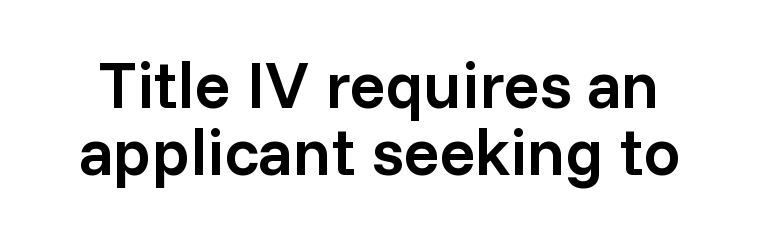
Character widths vary here, with narrow letters taking less room than wide ones. It's the straight-up-and-down kind of type. Stroke terminals: plain, sans-serif. In terms of letterspacing, this is plain default setting.
